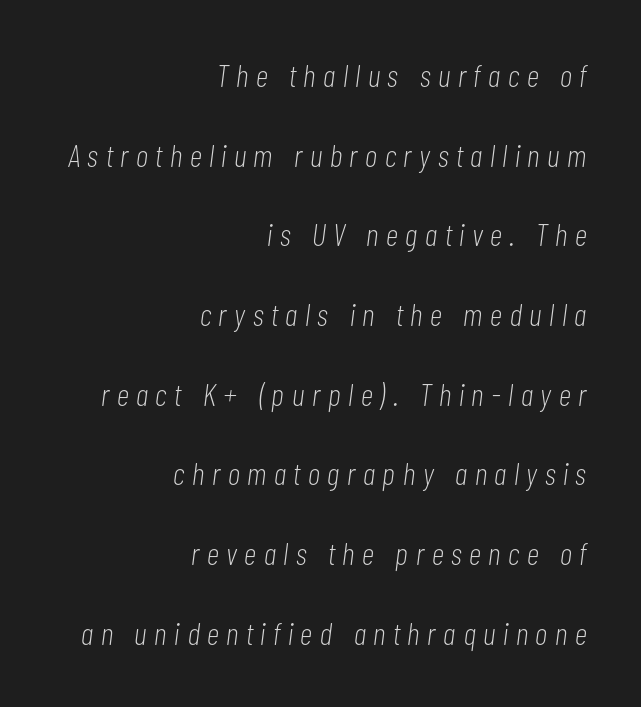
The image shows 32 px light, condensed type, italic (leaning right); set right-aligned, loose line spacing (2.49x), unusually wide letter spacing (+0.24 em), not underlined; low stroke contrast and a medium x-height.
